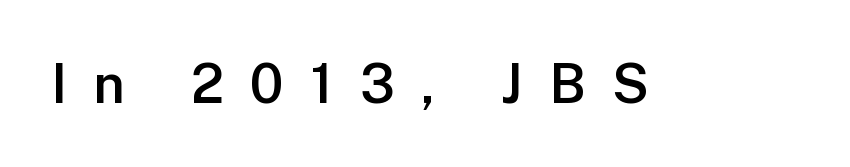
The image shows 54 px semibold sans-serif type, upright; set unusually wide letter spacing (+0.49 em), not underlined; low stroke contrast and a medium x-height.
